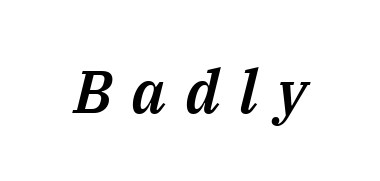
Q: Is the text italic (slanted)? A: Yes, it leans right by about 14 degrees.
Q: Is the text underlined? A: No.
Q: Is the spacing between letters normal or unusually wide? A: Unusually wide.
Q: Width (condensed, normal, or wide)? A: Normal.
Q: Stroke contrast? A: Medium.
Q: x-height? A: Medium.
Q: Monospaced? A: No.
